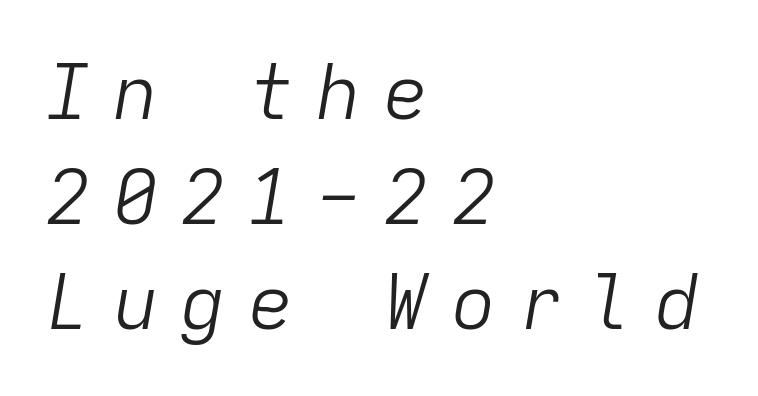
Q: Is the text bold? A: No.
Q: Is the text italic (slanted)? A: Yes, it leans right by about 9 degrees.
Q: Is the text underlined? A: No.
Q: How is the paragraph aligned? A: Left-aligned.
Q: Is the spacing between letters normal or unusually wide? A: Unusually wide.
Q: Is the spacing between lines tight, normal or loose? A: Normal.
Q: Width (condensed, normal, or wide)? A: Normal.
Q: Stroke contrast? A: Low.
Q: x-height? A: Medium.
Q: Monospaced? A: Yes.
